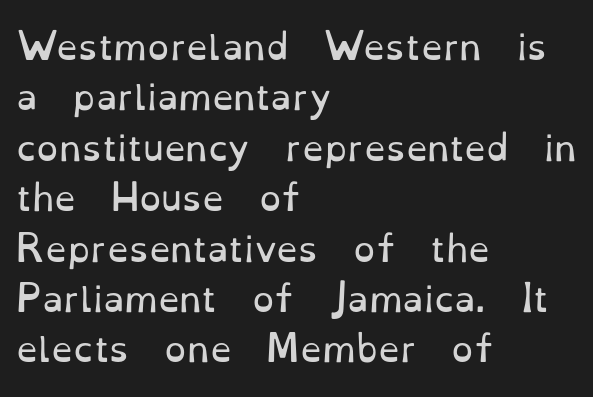
Each word holds together tightly as a unit, with standard inter-letter gaps. The font's upright variant was chosen for this text. In CSS terms this would be text-align: left. A typesetter would call this leading conventional body-copy spacing. Letters have the restrained weight of plain body copy at most.
